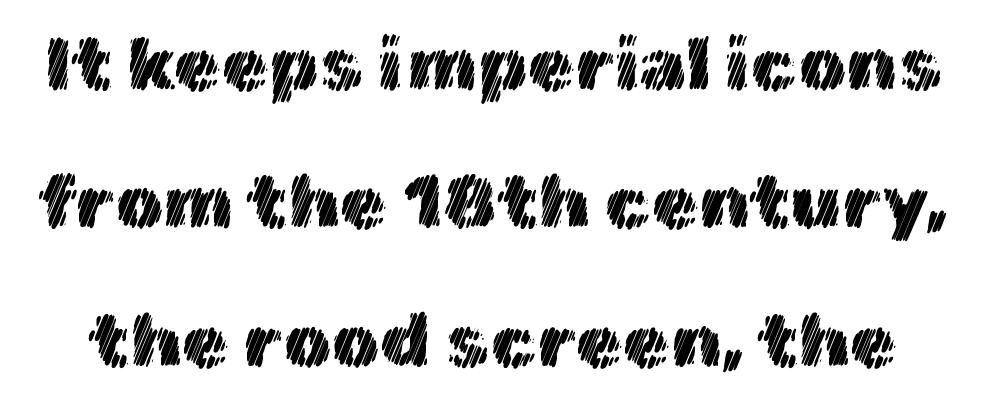
A bare baseline throughout the passage. The typography opts for an upright posture over an oblique one. Default kerning and tracking; the words read as compact shapes. Note the varied advance widths — an 'i' is clearly narrower than an 'm'.
